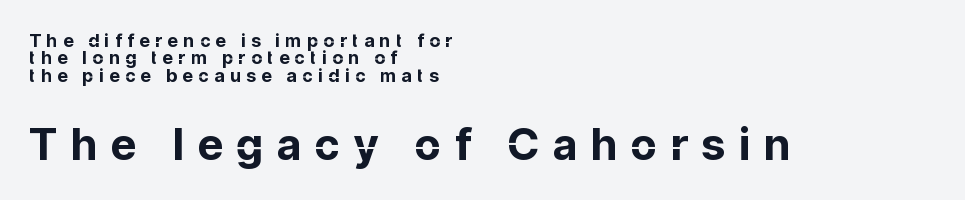
Upright lettering throughout. This rendering widens character spacing well past its baseline value. Glance below the letters and you will spot only blank space. Is this a fixed-width face? No — the glyphs have proportional, varying widths. Cramped leading.
